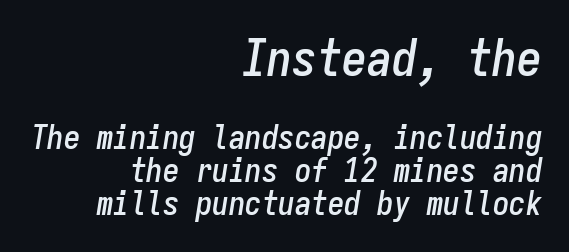
The image shows 50 px condensed type, italic (leaning right), monospaced; set right-aligned, tight line spacing (1.0x), normal letter spacing, not underlined; the first (top) block is 1.52x larger; low stroke contrast and a medium x-height.
